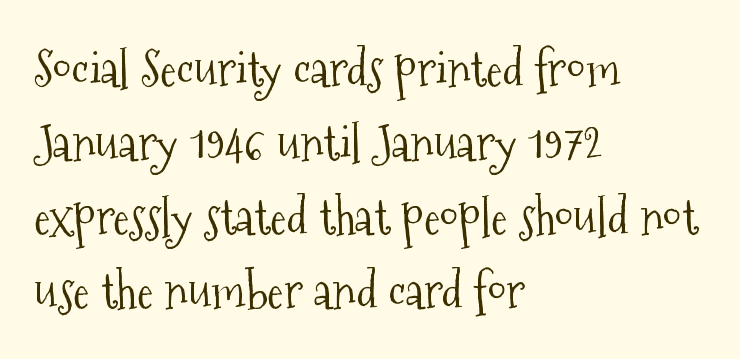
Q: Is the text bold? A: No.
Q: Is the text italic (slanted)? A: No, it is upright.
Q: Is the typeface a serif or a sans-serif typeface? A: Serif.
Q: Is the text underlined? A: No.
Q: How is the paragraph aligned? A: Left-aligned.
Q: Is the spacing between letters normal or unusually wide? A: Normal.
Q: Is the spacing between lines tight, normal or loose? A: Normal.
Q: Width (condensed, normal, or wide)? A: Condensed.
Q: Stroke contrast? A: Medium.
Q: x-height? A: Medium.
Q: Monospaced? A: No.
